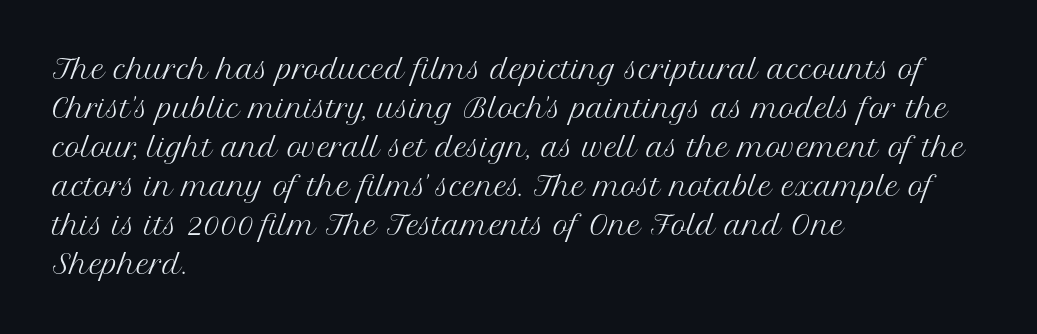
Q: Is the text bold? A: No.
Q: Is the text italic (slanted)? A: Yes.
Q: Is the text underlined? A: No.
Q: How is the paragraph aligned? A: Left-aligned.
Q: Is the spacing between letters normal or unusually wide? A: Normal.
Q: Is the spacing between lines tight, normal or loose? A: Normal.
